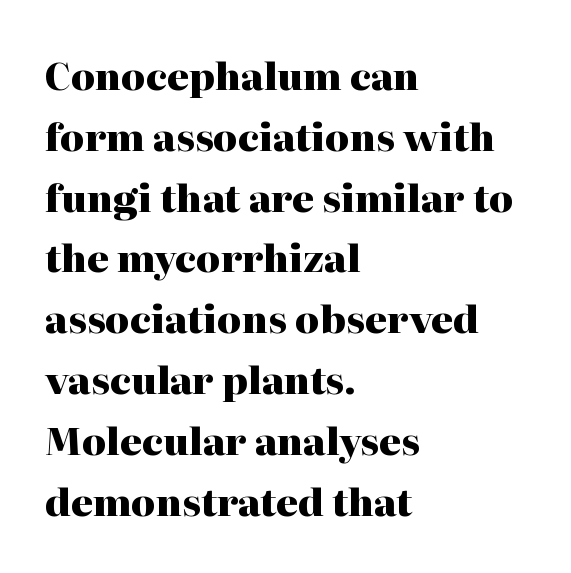
Q: Is the text bold? A: Yes.
Q: Is the text italic (slanted)? A: No, it is upright.
Q: Is the typeface a serif or a sans-serif typeface? A: Serif.
Q: Is the text underlined? A: No.
Q: How is the paragraph aligned? A: Left-aligned.
Q: Is the spacing between letters normal or unusually wide? A: Normal.
Q: Is the spacing between lines tight, normal or loose? A: Normal.
Q: Width (condensed, normal, or wide)? A: Normal.
Q: Stroke contrast? A: High.
Q: x-height? A: Medium.
Q: Monospaced? A: No.
